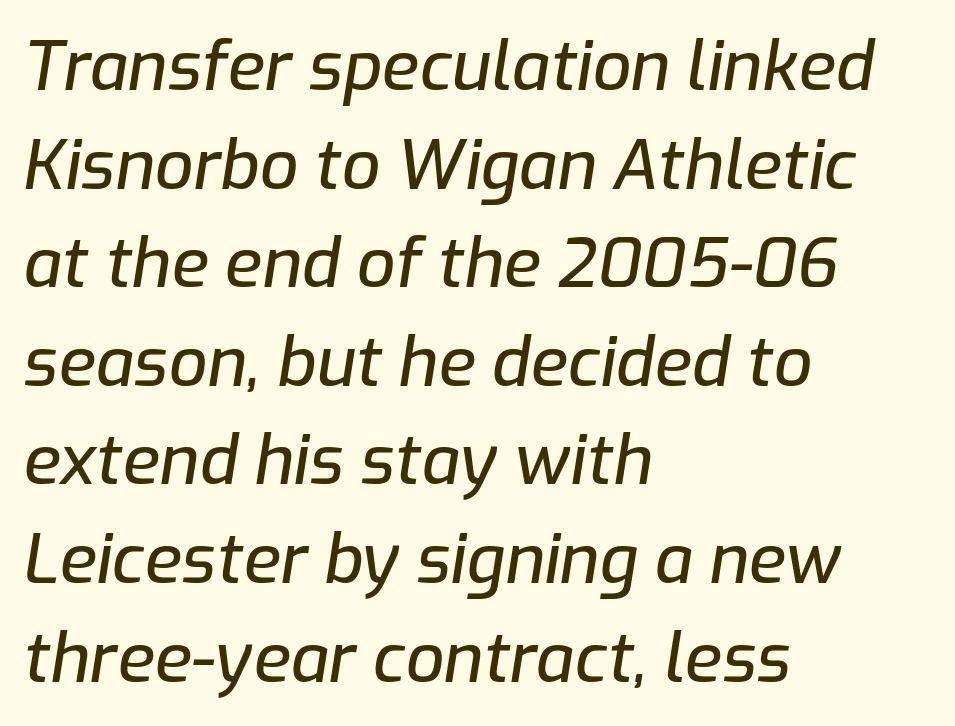
The image shows 68 px text type, italic (leaning right); set left-aligned, normal line spacing (1.45x), normal letter spacing, not underlined; low stroke contrast and a medium x-height.
